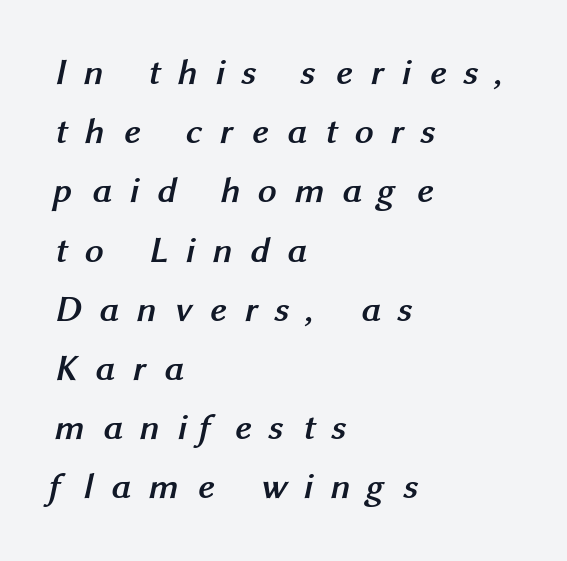
Q: Is the text bold? A: Yes.
Q: Is the typeface a serif or a sans-serif typeface? A: Sans-serif.
Q: Is the text underlined? A: No.
Q: How is the paragraph aligned? A: Left-aligned.
Q: Is the spacing between letters normal or unusually wide? A: Unusually wide.
Q: Is the spacing between lines tight, normal or loose? A: Normal.
Q: Width (condensed, normal, or wide)? A: Normal.
Q: Stroke contrast? A: Medium.
Q: x-height? A: Medium.
Q: Monospaced? A: No.
